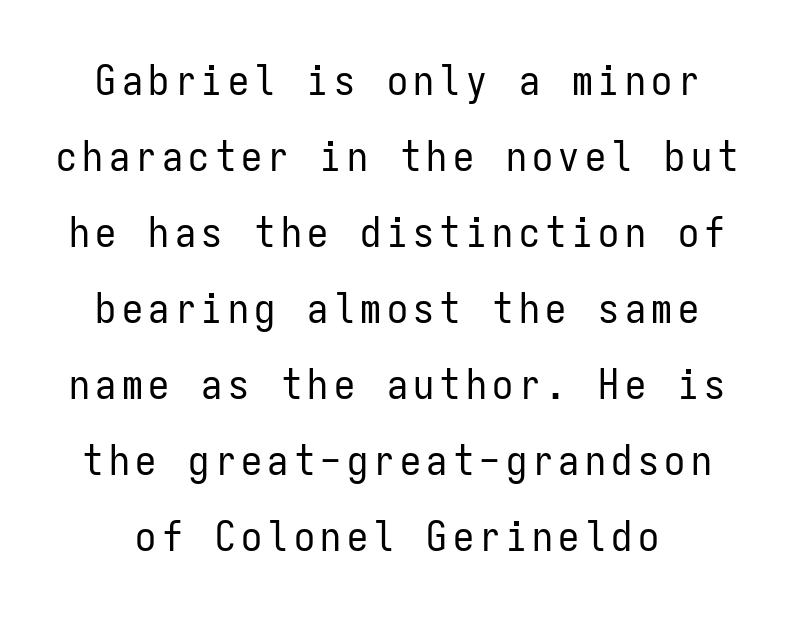
The image shows 42 px regular-weight, condensed sans-serif type, upright, monospaced; set line spacing 1.81x, not underlined; low stroke contrast and a medium x-height.
